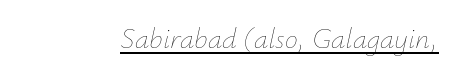
Q: Is the text bold? A: No.
Q: Is the text italic (slanted)? A: Yes, it leans right by about 12 degrees.
Q: Is the text underlined? A: Yes.
Q: Is the spacing between letters normal or unusually wide? A: Normal.
Q: Width (condensed, normal, or wide)? A: Normal.
Q: Stroke contrast? A: Low.
Q: x-height? A: Small.
Q: Monospaced? A: No.
